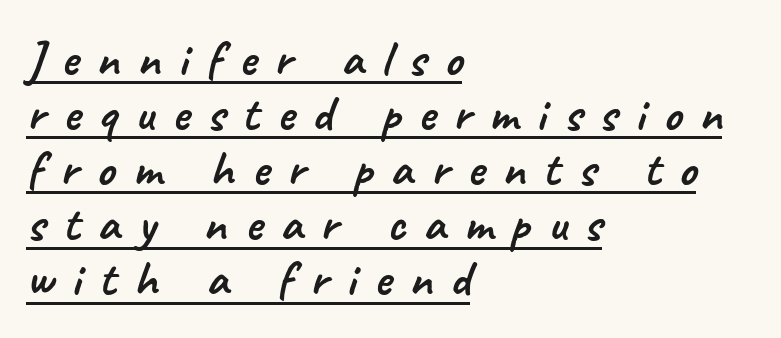
This sample is left-justified, so line endings fall wherever the words run out. A sans-serif font was chosen for this passage. Very little white space separates one row of letters from the next. How are the letters spaced? Widely, with obvious added tracking.
